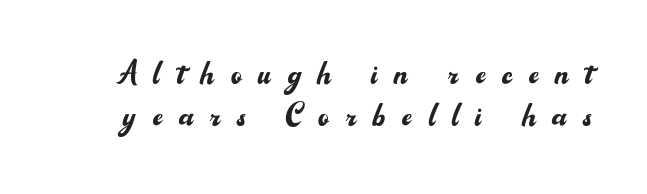
Q: Is the text bold? A: No.
Q: Is the text italic (slanted)? A: Yes.
Q: Is the typeface a serif or a sans-serif typeface? A: Sans-serif.
Q: Is the text underlined? A: No.
Q: Is the spacing between letters normal or unusually wide? A: Unusually wide.
Q: Is the spacing between lines tight, normal or loose? A: Tight.
Q: Width (condensed, normal, or wide)? A: Normal.
Q: Stroke contrast? A: Medium.
Q: x-height? A: Small.
Q: Monospaced? A: No.
